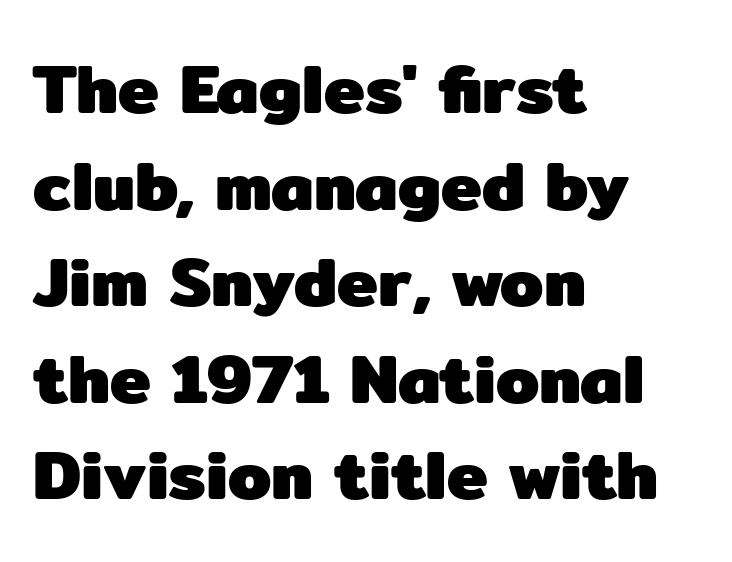
{"serif": "no", "italic": "no", "bold": "yes", "weight": "heavy", "width": "normal", "stroke_contrast": "low", "x_height": "medium", "monospaced": "no", "underline": "no", "align": "left", "line_spacing": "normal", "line_spacing_ratio": 1.4, "letter_spacing": "normal", "letter_spacing_em": 0.0, "glyph_px": 69}
